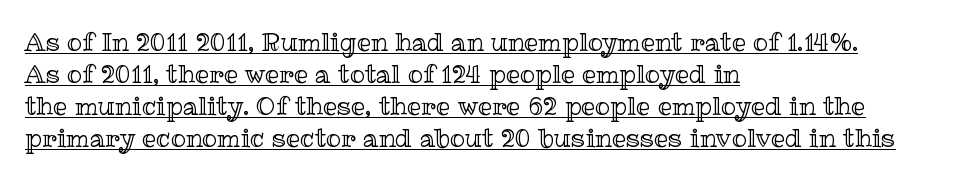
The image shows 25 px text type, upright; set left-aligned, normal line spacing (1.28x), normal letter spacing, underlined.
